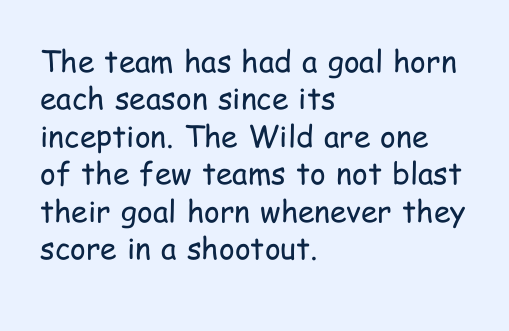
Regarding leading, the lines here are spaced in the standard way. Casual observation: everything's shoved over to the left. Do the letters lean? They stand straight. Stems and bowls with no extra thickness — not bold.
